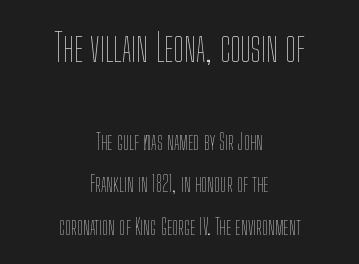
No italicization has been applied; the sample stays upright. Anything drawn beneath the words? Only blank space. The initial chunk of copy outweighs the following chunk in type size. Leading is clearly above the norm, producing a sparse column.
